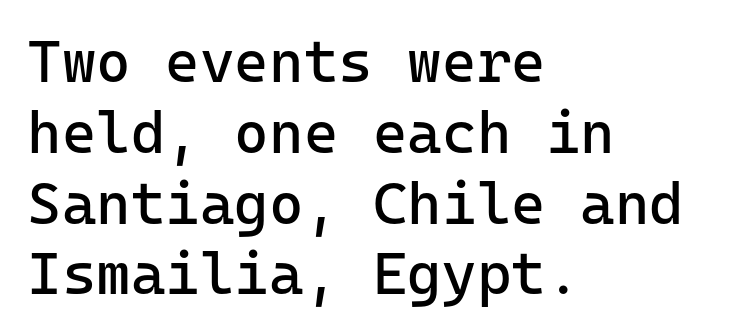
This rendering employs a face without finishing strokes, i.e., a sans-serif. Does the lettering tilt? It doesn't — this is upright. A typesetter would call this zero additional tracking. The text block is weighted toward the left margin, trailing off unevenly rightward. The rendering uses typewriter-style spacing with identical character cells. Clear beneath every line of the passage.
